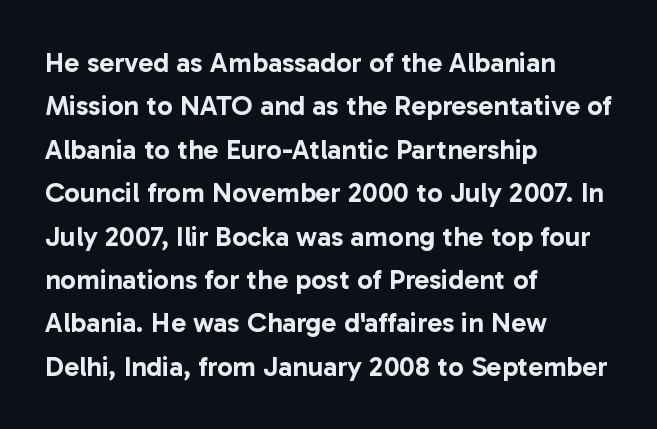
Characters remain perfectly vertical along every line. Looks like regular typesetting: each glyph gets only the width it needs. Stroke terminals: plain, sans-serif. The line-height multiplier appears to be the usual default.
